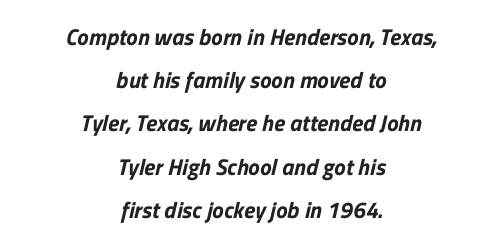
{"underline": "no", "align": "center", "line_spacing_ratio": 1.88, "letter_spacing": "normal", "letter_spacing_em": 0.0, "glyph_px": 23}
